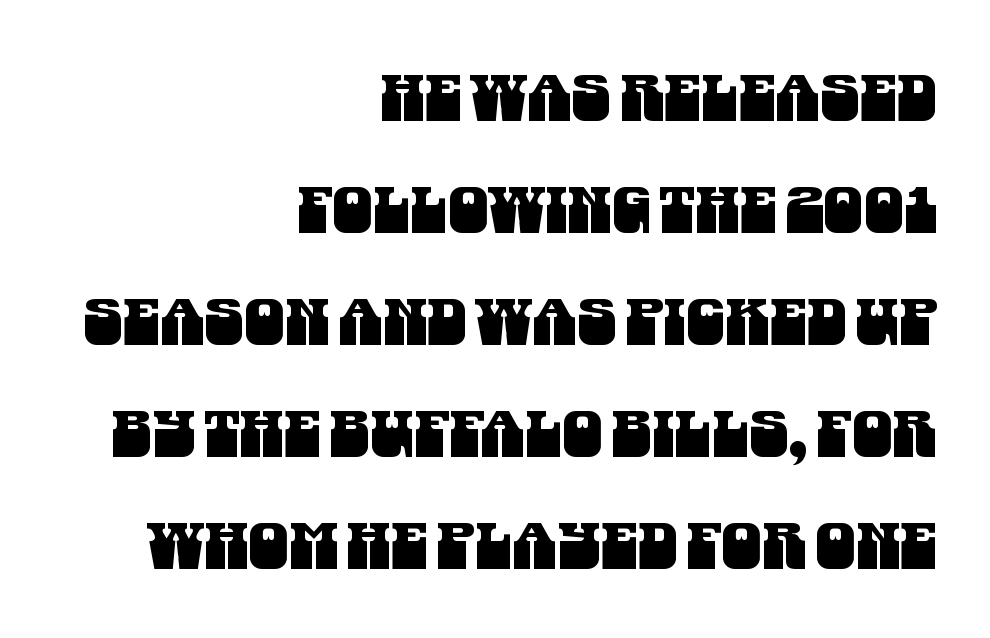
The image shows 64 px condensed sans-serif type; set right-aligned, line spacing 1.75x, normal letter spacing, not underlined; medium stroke contrast and a large x-height.
